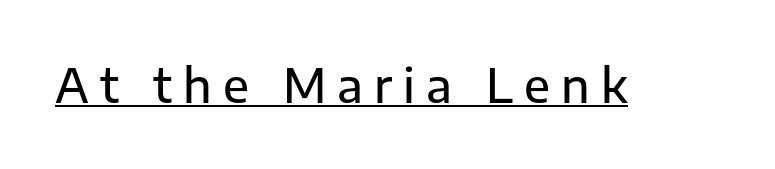
The glyphs in this specimen are sans serif. Here the glyphs are tracked loosely, breaking word shapes into spaced letters. The type sits square on the baseline with zero lean. The rendering uses natural spacing where letterforms have individual widths. Students, observe the line beneath the letters — that is underlining.
